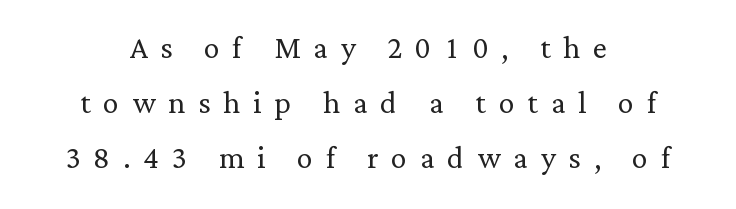
{"serif": "yes", "italic": "no", "bold": "no", "weight": "light", "width": "normal", "stroke_contrast": "low", "x_height": "medium", "monospaced": "no", "underline": "no", "align": "center", "line_spacing": "normal", "line_spacing_ratio": 1.38, "letter_spacing": "wide", "letter_spacing_em": 0.32, "glyph_px": 40}
